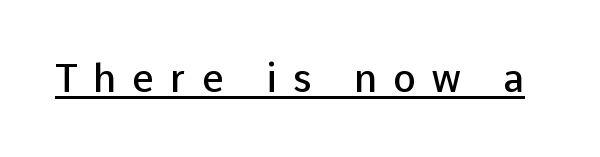
The image shows 38 px semibold sans-serif type, upright; set unusually wide letter spacing (+0.43 em), underlined; low stroke contrast and a medium x-height.
